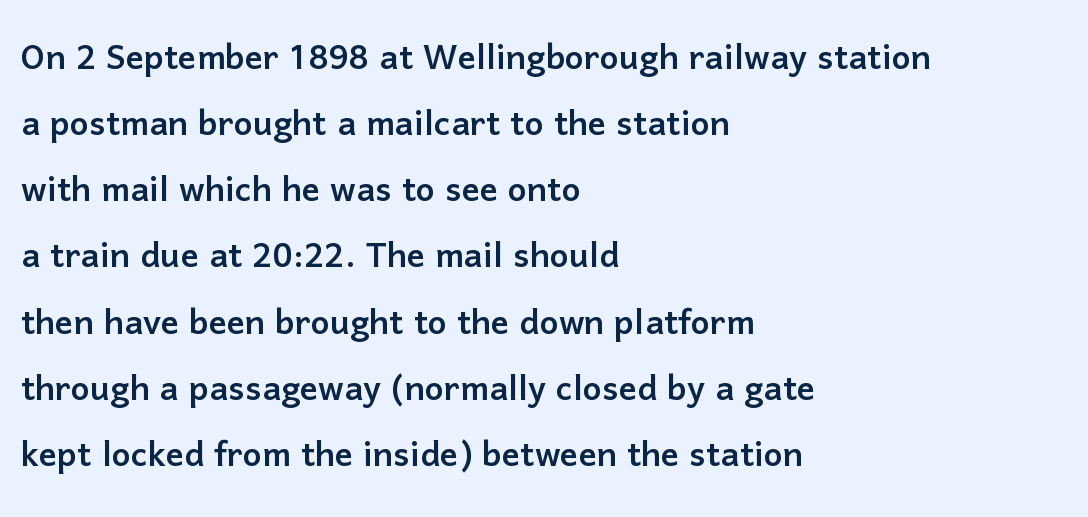
The image shows 45 px sans-serif type, upright; set left-aligned, normal line spacing (1.47x), normal letter spacing, not underlined; low stroke contrast and a medium x-height.
